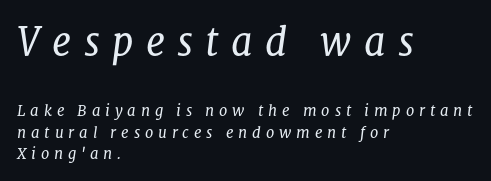
{"serif": "yes", "italic": "yes", "lean": "right", "slant_degrees": 8, "bold": "no", "weight": "regular", "width": "normal", "stroke_contrast": "low", "x_height": "medium", "monospaced": "no", "underline": "no", "align": "left", "line_spacing": "normal", "line_spacing_ratio": 1.42, "letter_spacing": "wide", "letter_spacing_em": 0.32, "larger_block": "first", "size_ratio": 2.53, "glyph_px": 38}
